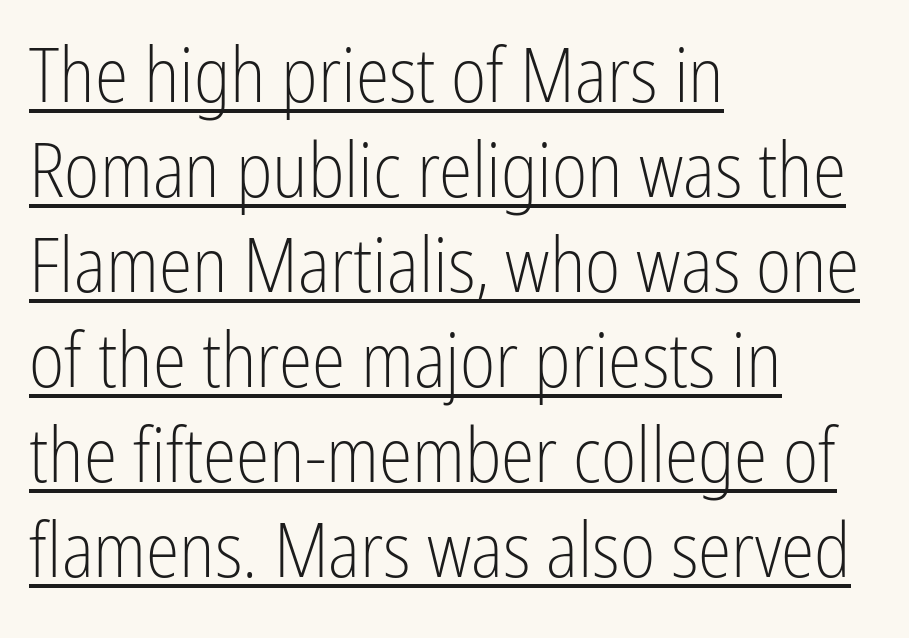
The image shows 76 px light, condensed sans-serif type, upright; set left-aligned, normal line spacing (1.25x), normal letter spacing, underlined; low stroke contrast and a medium x-height.
